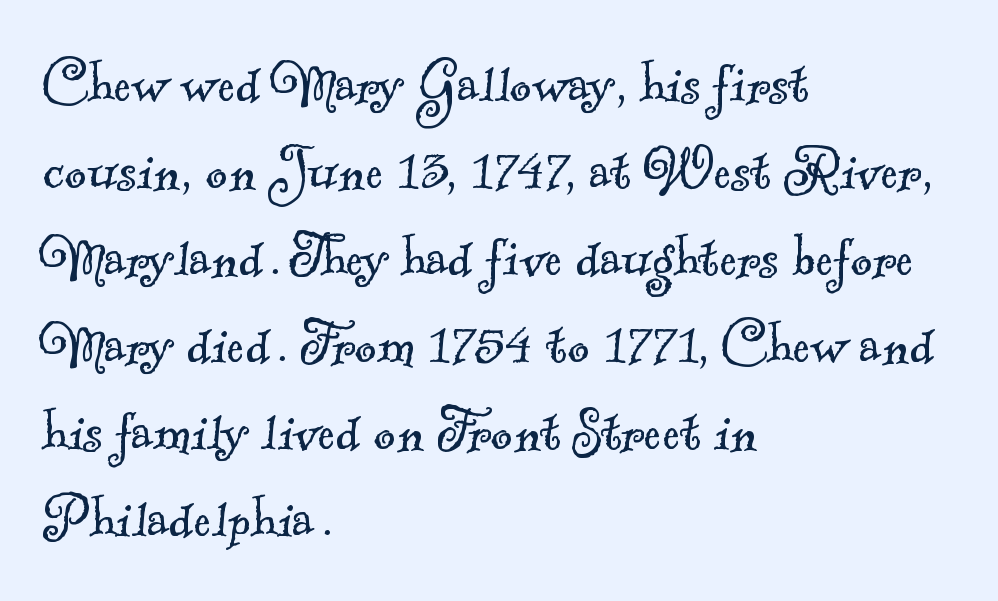
Q: Is the text bold? A: No.
Q: Is the typeface a serif or a sans-serif typeface? A: Serif.
Q: Is the text underlined? A: No.
Q: How is the paragraph aligned? A: Left-aligned.
Q: Is the spacing between letters normal or unusually wide? A: Normal.
Q: Is the spacing between lines tight, normal or loose? A: Normal.
Q: Width (condensed, normal, or wide)? A: Normal.
Q: x-height? A: Small.
Q: Monospaced? A: No.
